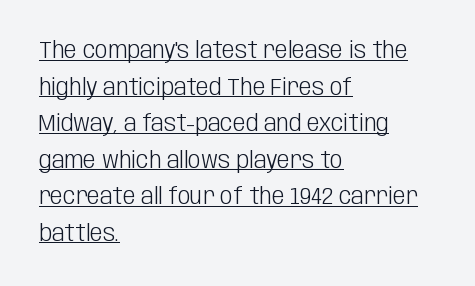
Q: Is the text bold? A: No.
Q: Is the text italic (slanted)? A: No, it is upright.
Q: Is the text underlined? A: Yes.
Q: How is the paragraph aligned? A: Left-aligned.
Q: Is the spacing between letters normal or unusually wide? A: Normal.
Q: Is the spacing between lines tight, normal or loose? A: Normal.
